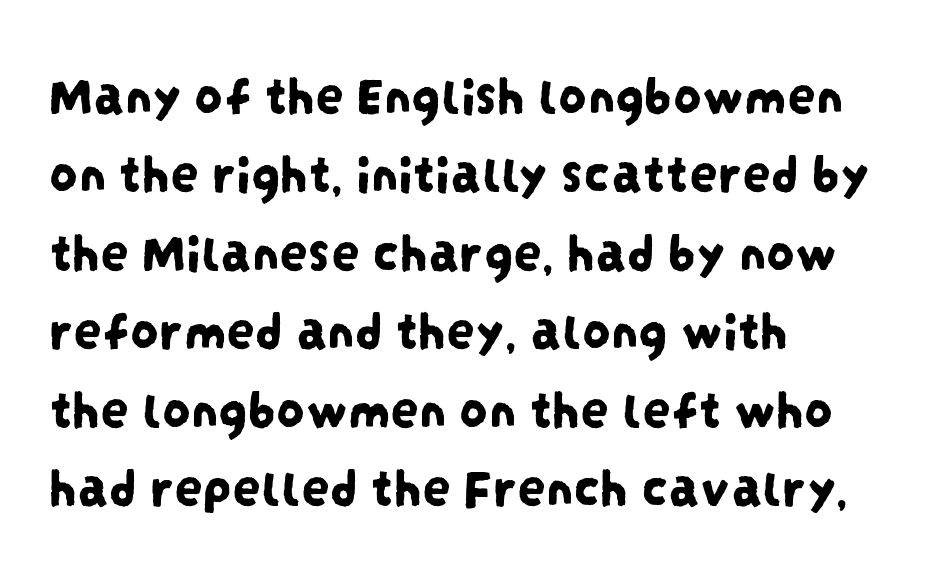
The image shows 56 px condensed sans-serif type; set left-aligned, normal line spacing (1.4x), normal letter spacing, not underlined; low stroke contrast and a large x-height.
